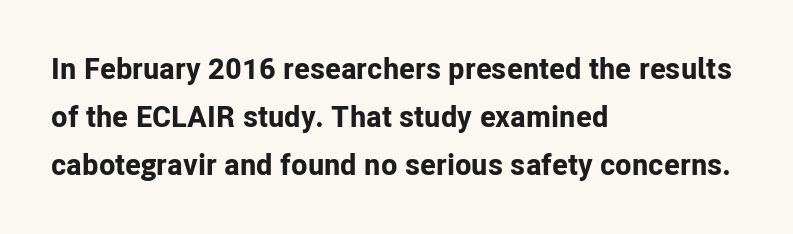
Q: Is the text bold? A: Yes.
Q: Is the text italic (slanted)? A: No, it is upright.
Q: Is the typeface a serif or a sans-serif typeface? A: Sans-serif.
Q: Is the text underlined? A: No.
Q: How is the paragraph aligned? A: Left-aligned.
Q: Is the spacing between letters normal or unusually wide? A: Normal.
Q: Is the spacing between lines tight, normal or loose? A: Normal.
Q: Width (condensed, normal, or wide)? A: Normal.
Q: Stroke contrast? A: Low.
Q: x-height? A: Medium.
Q: Monospaced? A: No.
